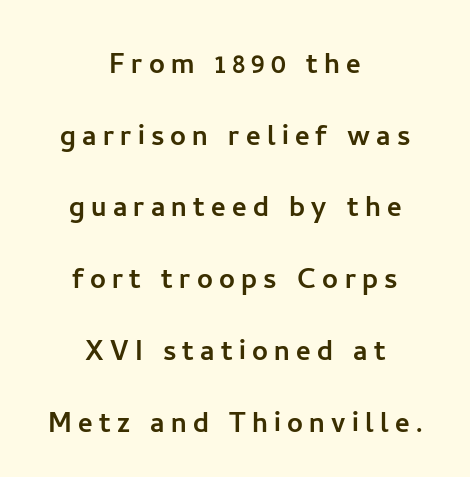
Q: Is the text italic (slanted)? A: No, it is upright.
Q: Is the typeface a serif or a sans-serif typeface? A: Sans-serif.
Q: Is the text underlined? A: No.
Q: How is the paragraph aligned? A: Centered.
Q: Is the spacing between lines tight, normal or loose? A: Loose.
Q: Width (condensed, normal, or wide)? A: Normal.
Q: Stroke contrast? A: Low.
Q: x-height? A: Medium.
Q: Monospaced? A: No.
